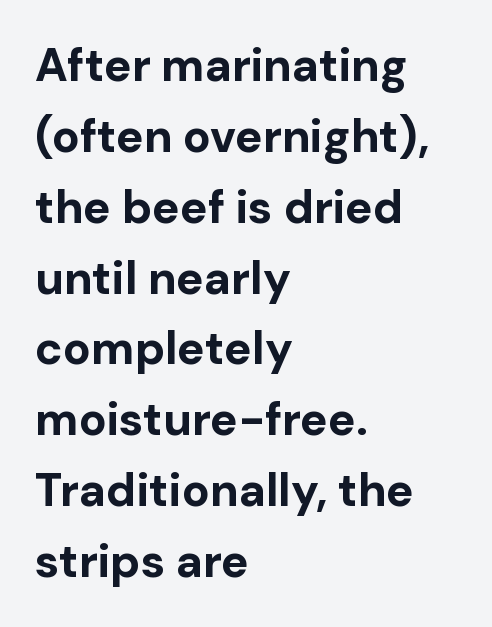
Q: Is the text bold? A: Yes.
Q: Is the text italic (slanted)? A: No, it is upright.
Q: Is the typeface a serif or a sans-serif typeface? A: Sans-serif.
Q: Is the text underlined? A: No.
Q: How is the paragraph aligned? A: Left-aligned.
Q: Is the spacing between letters normal or unusually wide? A: Normal.
Q: Is the spacing between lines tight, normal or loose? A: Normal.
Q: Width (condensed, normal, or wide)? A: Normal.
Q: Stroke contrast? A: Low.
Q: x-height? A: Medium.
Q: Monospaced? A: No.
